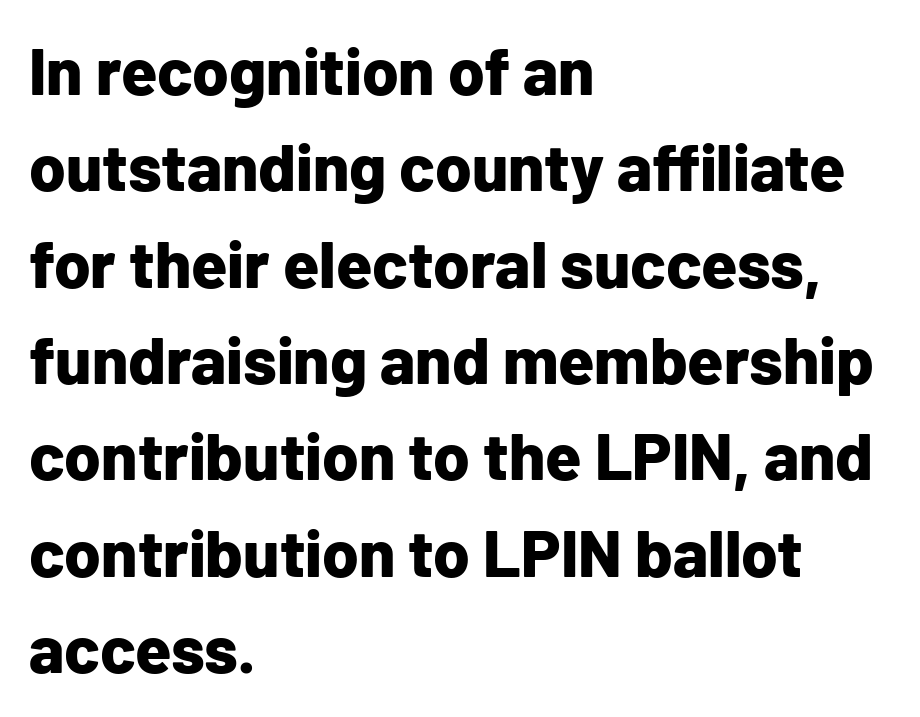
{"serif": "no", "italic": "no", "bold": "yes", "weight": "bold", "width": "normal", "stroke_contrast": "low", "x_height": "medium", "monospaced": "no", "underline": "no", "align": "left", "line_spacing": "normal", "line_spacing_ratio": 1.46, "letter_spacing": "normal", "letter_spacing_em": 0.0, "glyph_px": 66}
